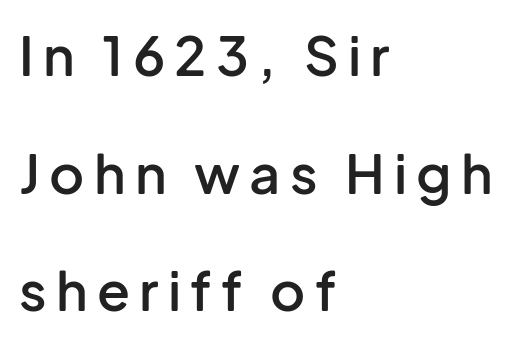
{"serif": "no", "italic": "no", "bold": "semi", "weight": "semibold", "width": "normal", "stroke_contrast": "low", "x_height": "medium", "monospaced": "no", "underline": "no", "align": "left", "line_spacing": "loose", "line_spacing_ratio": 2.18, "glyph_px": 54}
